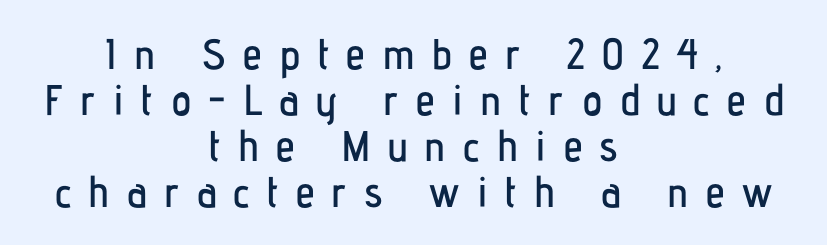
The image shows 43 px condensed sans-serif type, upright; set centered, tight line spacing (1.07x), unusually wide letter spacing (+0.4 em), not underlined; low stroke contrast and a medium x-height.
